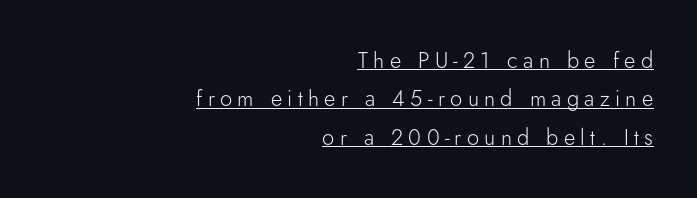
Stem width sits at or under what a default text font uses. Every character sits straight up, as roman type does. The passage shown has open, widely tracked lettering throughout. The face used here appears with an underline applied.
